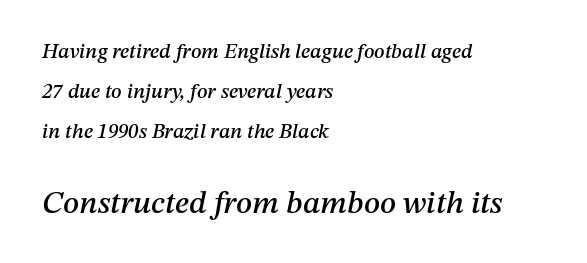
The image shows 32 px text type, italic (leaning right); set left-aligned, loose line spacing (1.91x), normal letter spacing, not underlined; the second (bottom) block is 1.52x larger; medium stroke contrast and a medium x-height.
